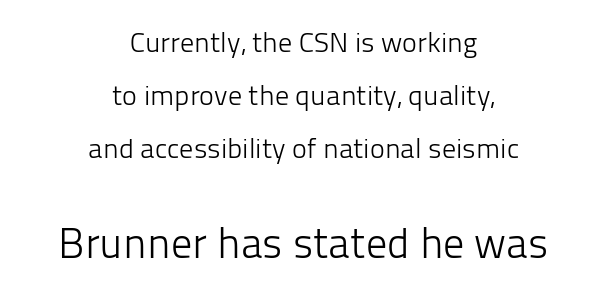
The image shows 42 px light sans-serif type, upright; set centered, loose line spacing (1.9x), normal letter spacing, not underlined; the second (bottom) block is 1.5x larger; low stroke contrast and a medium x-height.
